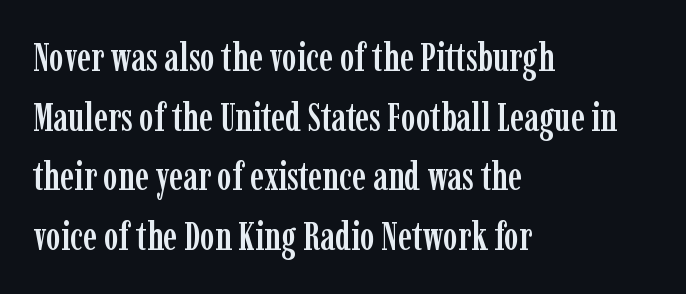
Q: Is the text italic (slanted)? A: No, it is upright.
Q: Is the typeface a serif or a sans-serif typeface? A: Serif.
Q: Is the text underlined? A: No.
Q: How is the paragraph aligned? A: Left-aligned.
Q: Is the spacing between letters normal or unusually wide? A: Normal.
Q: Is the spacing between lines tight, normal or loose? A: Normal.
Q: Width (condensed, normal, or wide)? A: Condensed.
Q: Stroke contrast? A: Low.
Q: x-height? A: Medium.
Q: Monospaced? A: No.
